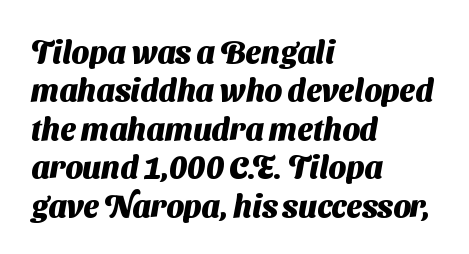
Q: Is the text bold? A: Yes.
Q: Is the typeface a serif or a sans-serif typeface? A: Sans-serif.
Q: Is the text underlined? A: No.
Q: How is the paragraph aligned? A: Left-aligned.
Q: Is the spacing between letters normal or unusually wide? A: Normal.
Q: Width (condensed, normal, or wide)? A: Normal.
Q: Stroke contrast? A: Medium.
Q: x-height? A: Medium.
Q: Monospaced? A: No.
